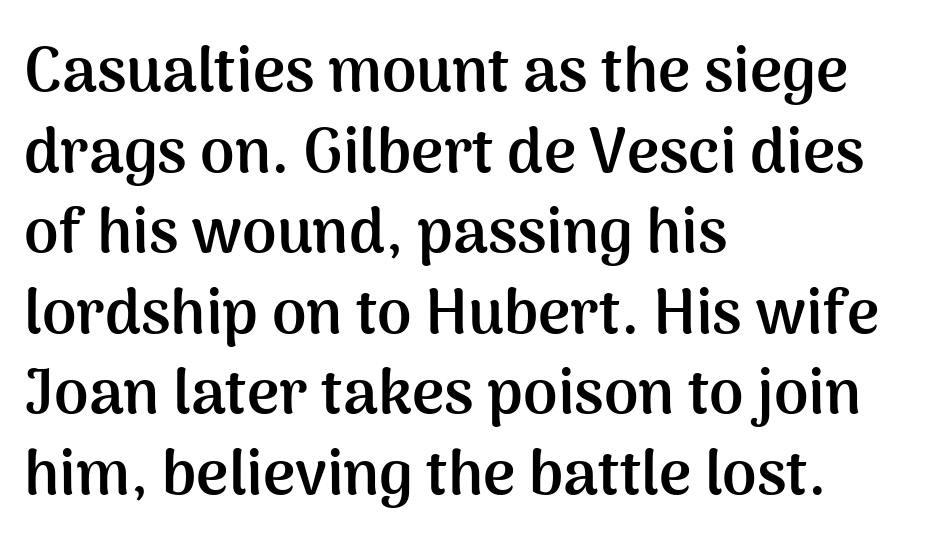
The image shows 62 px semibold sans-serif type, upright; set left-aligned, normal line spacing (1.3x), normal letter spacing, not underlined; medium stroke contrast and a medium x-height.
